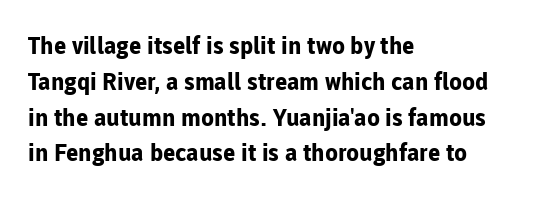
Italic: no, the glyphs are upright roman. Reading down the column, the eye jumps a familiar distance to each next line. Each row of text sits above clean, open space. Chunky letters — that's bold for sure.
